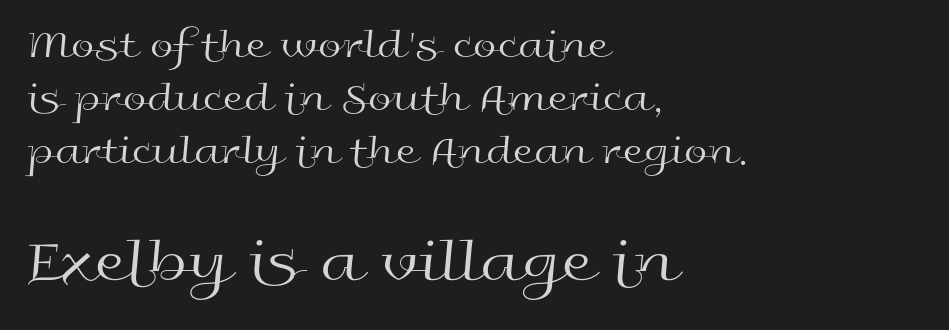
The image shows 63 px regular-weight, wide sans-serif type, upright; set left-aligned, normal line spacing (1.26x), normal letter spacing, not underlined; the second (bottom) block is 1.5x larger; a medium x-height.
